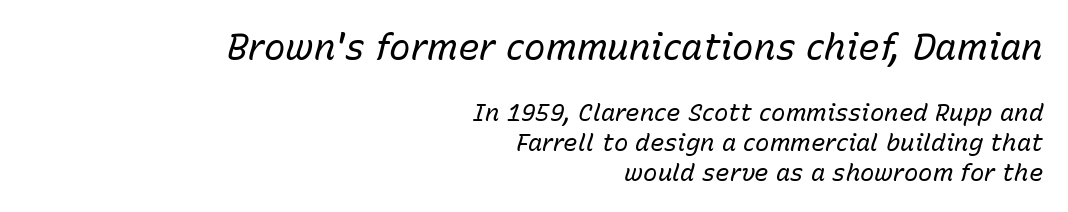
{"italic": "yes", "lean": "right", "slant_degrees": 15, "bold": "no", "weight": "regular", "width": "normal", "stroke_contrast": "low", "x_height": "medium", "monospaced": "no", "underline": "no", "align": "right", "line_spacing_ratio": 1.24, "letter_spacing": "normal", "letter_spacing_em": 0.0, "larger_block": "first", "size_ratio": 1.5, "glyph_px": 36}
